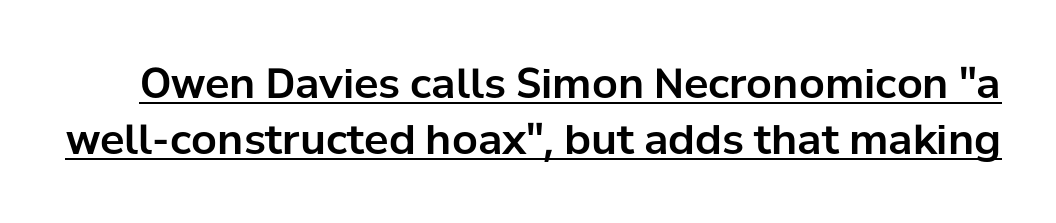
The image shows 41 px sans-serif type, upright; set normal line spacing (1.37x), normal letter spacing, underlined; low stroke contrast and a medium x-height.
